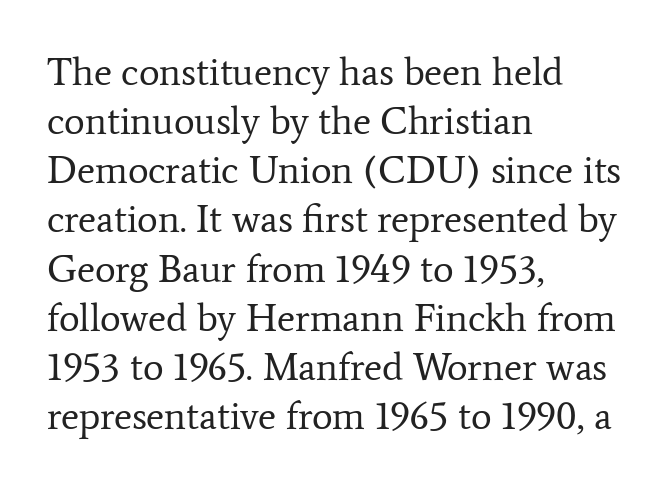
{"serif": "yes", "italic": "no", "bold": "no", "weight": "regular", "width": "normal", "stroke_contrast": "low", "x_height": "medium", "monospaced": "no", "underline": "no", "align": "left", "line_spacing": "normal", "line_spacing_ratio": 1.26, "letter_spacing": "normal", "letter_spacing_em": 0.0, "glyph_px": 39}
